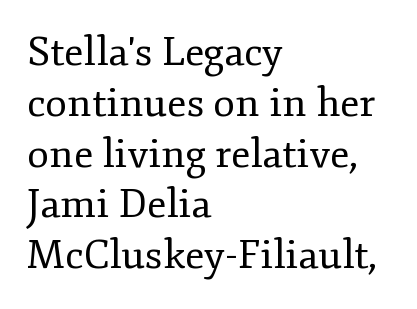
{"serif": "yes", "italic": "no", "bold": "no", "weight": "regular", "width": "normal", "stroke_contrast": "low", "x_height": "small", "monospaced": "no", "underline": "no", "align": "left", "line_spacing": "normal", "line_spacing_ratio": 1.27, "letter_spacing": "normal", "letter_spacing_em": 0.0, "glyph_px": 40}
